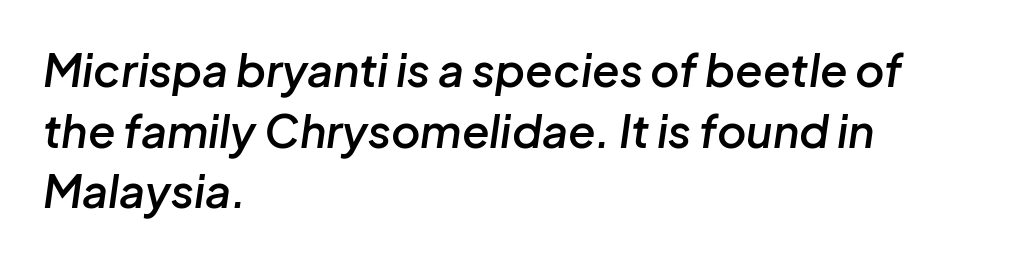
The image shows 45 px semibold type, italic (leaning right); set left-aligned, normal line spacing (1.35x), normal letter spacing, not underlined; low stroke contrast and a medium x-height.
